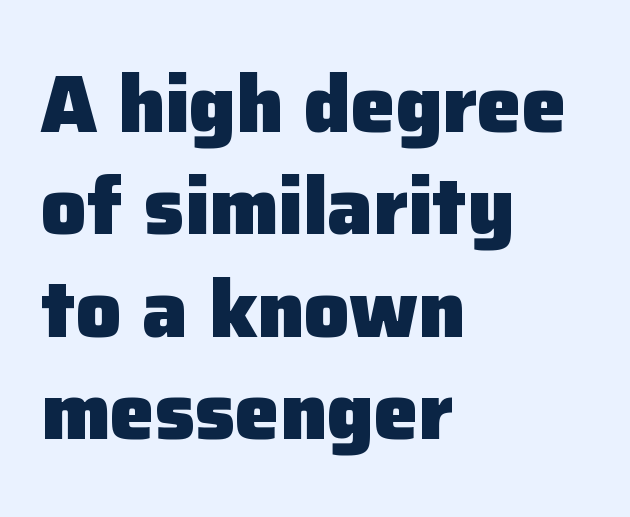
The image shows 80 px heavy sans-serif type, upright; set left-aligned, normal line spacing (1.28x), normal letter spacing, not underlined; low stroke contrast and a medium x-height.
